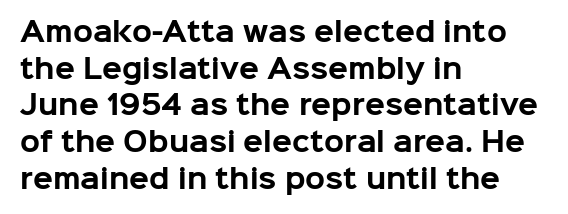
{"italic": "no", "bold": "yes", "underline": "no", "align": "left", "line_spacing": "normal", "line_spacing_ratio": 1.41, "letter_spacing": "normal", "letter_spacing_em": 0.0, "glyph_px": 26}
